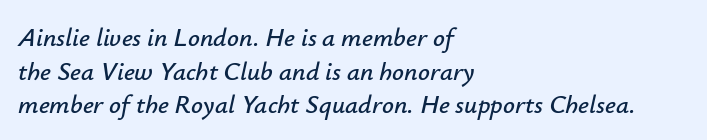
Is the block centered? No — it sits flush against the left margin. Descender tails drop into unmarked territory. The space between consecutive lines is moderate. Short note: letters normally spaced. The whole block is typeset with a tilt.
